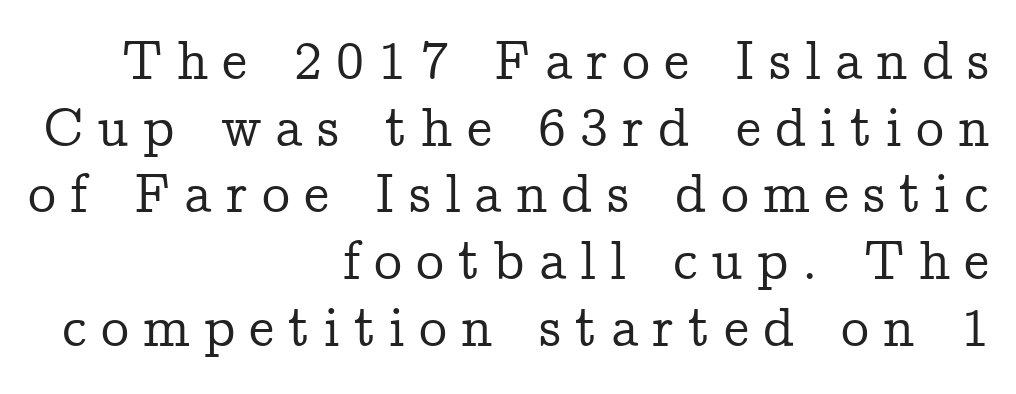
Q: Is the text italic (slanted)? A: No, it is upright.
Q: Is the typeface a serif or a sans-serif typeface? A: Serif.
Q: Is the text underlined? A: No.
Q: How is the paragraph aligned? A: Right-aligned.
Q: Is the spacing between letters normal or unusually wide? A: Unusually wide.
Q: Width (condensed, normal, or wide)? A: Normal.
Q: Stroke contrast? A: Low.
Q: x-height? A: Medium.
Q: Monospaced? A: No.
